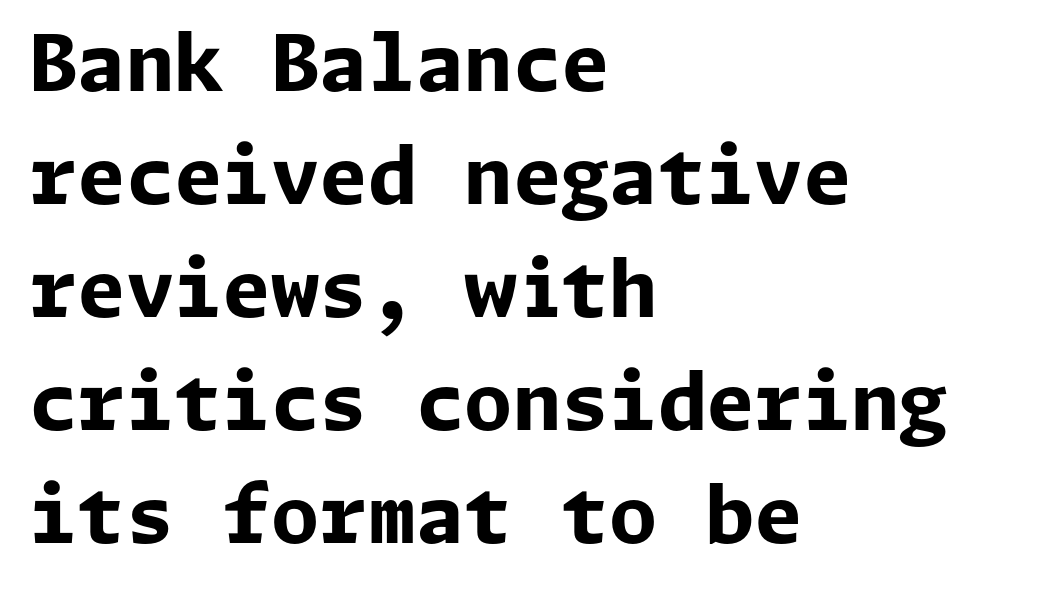
The image shows 78 px bold sans-serif type, upright; set left-aligned, normal line spacing (1.45x), normal letter spacing, not underlined; low stroke contrast and a medium x-height.
